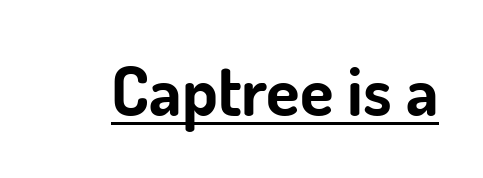
The image shows 69 px bold sans-serif type, upright; set normal letter spacing, underlined; low stroke contrast and a small x-height.
